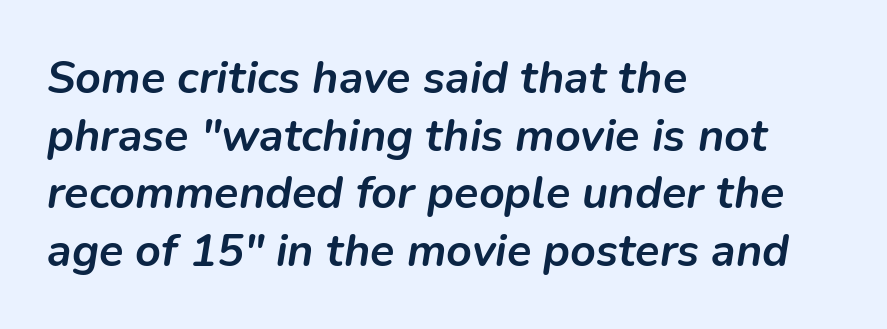
A bare baseline throughout the passage. The letters advance in unequal steps, a hallmark of proportional type. Italic? Definitely — the glyphs are oblique. Characters follow at the spacing the type designer built in.
